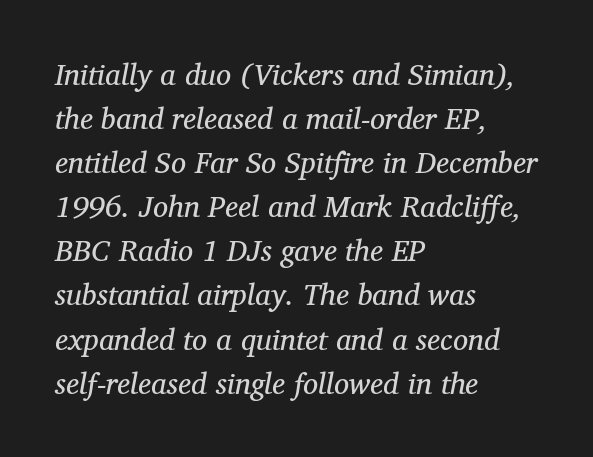
Q: Is the text bold? A: No.
Q: Is the text italic (slanted)? A: Yes, it leans right by about 12 degrees.
Q: Is the typeface a serif or a sans-serif typeface? A: Serif.
Q: Is the text underlined? A: No.
Q: How is the paragraph aligned? A: Left-aligned.
Q: Is the spacing between letters normal or unusually wide? A: Normal.
Q: Is the spacing between lines tight, normal or loose? A: Normal.
Q: Width (condensed, normal, or wide)? A: Normal.
Q: Stroke contrast? A: Medium.
Q: x-height? A: Medium.
Q: Monospaced? A: No.
